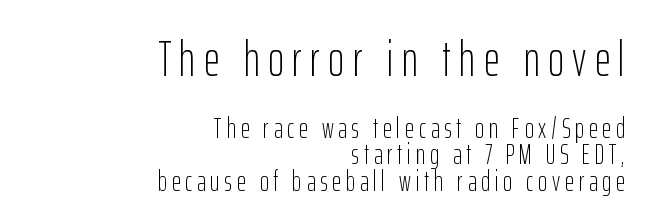
{"serif": "no", "italic": "no", "bold": "no", "weight": "light", "width": "condensed", "stroke_contrast": "low", "x_height": "medium", "monospaced": "no", "underline": "no", "align": "right", "line_spacing": "tight", "line_spacing_ratio": 0.95, "larger_block": "first", "size_ratio": 1.75, "glyph_px": 49}
